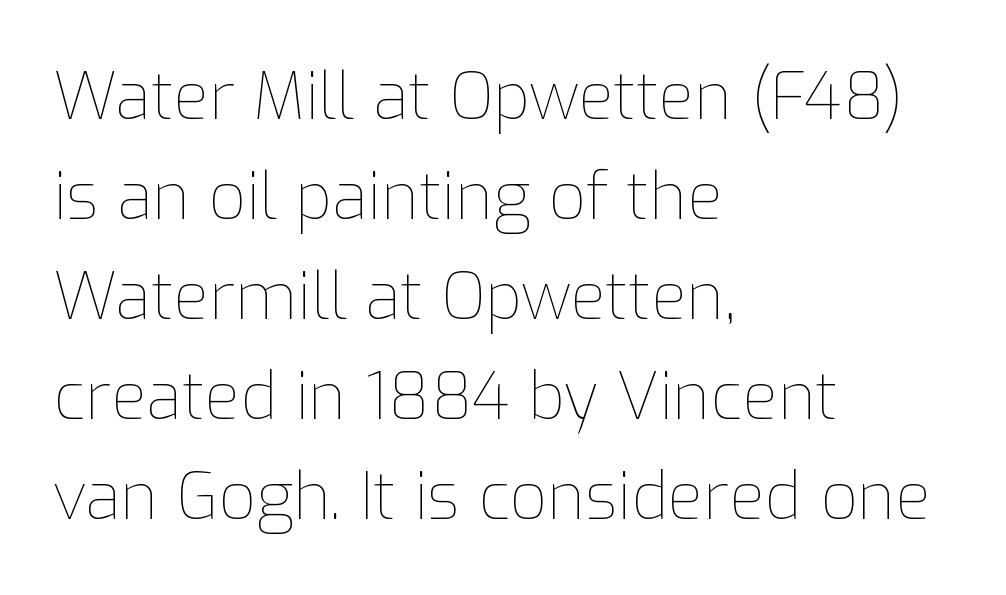
Letters rest on an invisible, unmarked baseline. Designer's note — italics off, roman on. The lines in this sample share a left origin and differ only in where they stop. No extra tracking has been applied to these lines. The passage shown stacks its lines at a standard gap. The letters look calm and open, with moderate or lighter stems.
